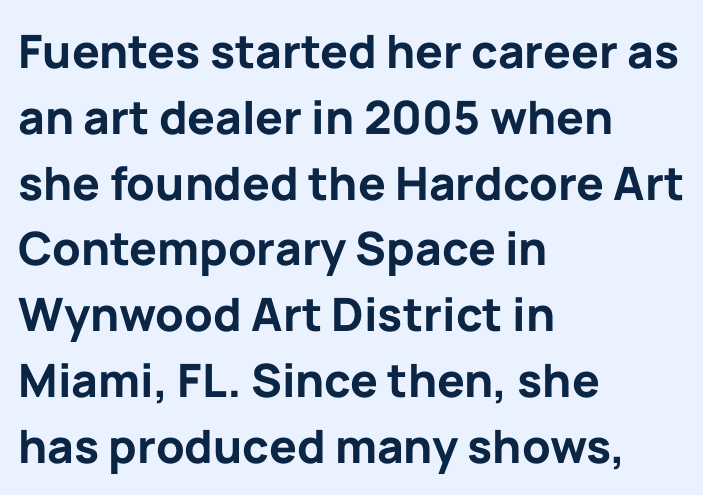
Interline gaps are of average width in this sample. How are the letters spaced? Ordinarily, with no added tracking. The zone under the glyphs is completely vacant. Does the weight exceed regular? Yes, all the way to bold.
